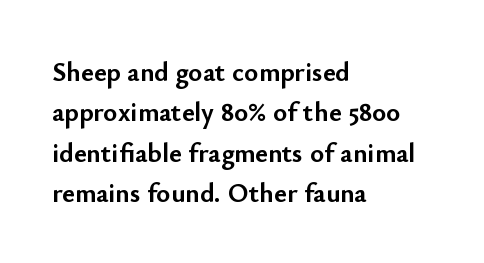
{"italic": "no", "bold": "yes", "underline": "no", "align": "left", "line_spacing": "normal", "line_spacing_ratio": 1.5, "letter_spacing": "normal", "letter_spacing_em": 0.0, "glyph_px": 27}
